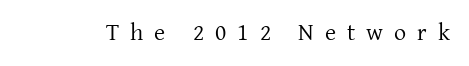
Q: Is the text bold? A: No.
Q: Is the text italic (slanted)? A: No, it is upright.
Q: Is the text underlined? A: No.
Q: Is the spacing between letters normal or unusually wide? A: Unusually wide.
